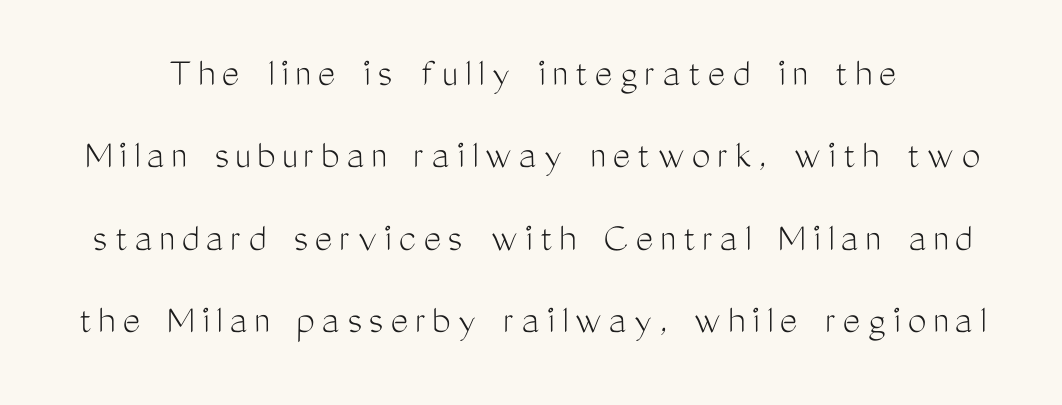
This rendering features lettering with no underline. These glyphs show unthickened strokes, regular width or finer. Nope, not italic — everything's standing straight. The face used here is proportionally spaced, like ordinary book or web type. The leading is generous, giving the passage an open texture. Letterform terminals end flat and unadorned throughout the passage.
